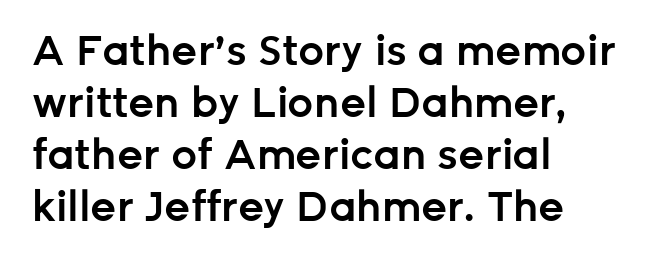
The image shows 41 px semibold sans-serif type, upright; set left-aligned, normal line spacing (1.27x), normal letter spacing, not underlined; low stroke contrast and a medium x-height.
